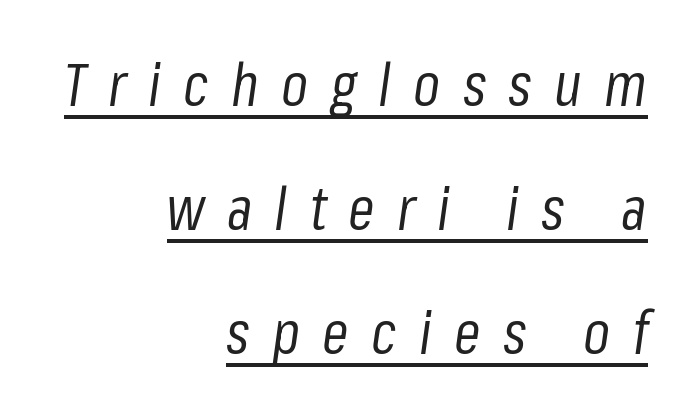
Descenders here cross a horizontal rule under the line. Is this a heavy cut? Hardly; it is regular or lighter. The passage shown has open, widely tracked lettering throughout. The letters advance in unequal steps, a hallmark of proportional type. The passage is arranged like a letterhead date or caption credit — flush right.
